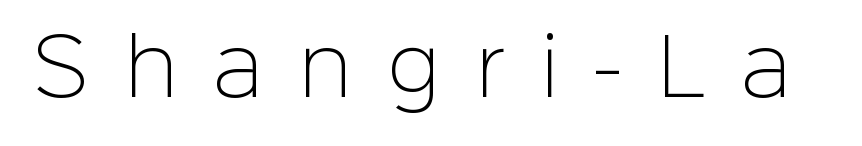
Check where the strokes stop: nothing finishes them off — pure sans. Nothing heavy about these letters — not bold at all. Here the glyphs are tracked loosely, breaking word shapes into spaced letters. Every stem runs plumb, perpendicular to the baseline. Is this a fixed-width face? No — the glyphs have proportional, varying widths.
